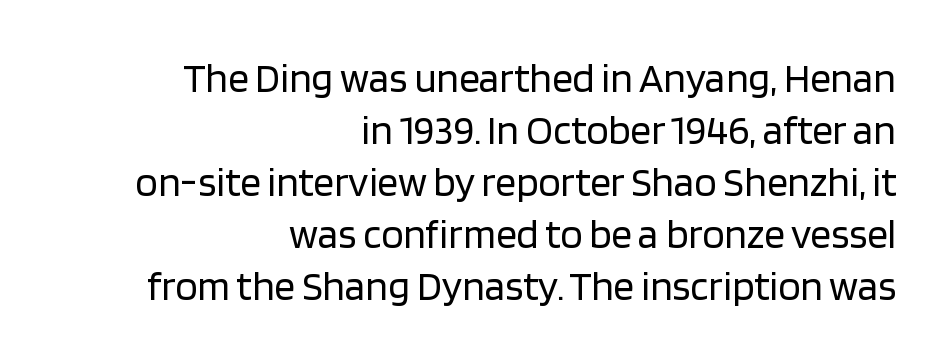
{"serif": "no", "italic": "no", "bold": "no", "weight": "regular", "width": "normal", "stroke_contrast": "low", "x_height": "large", "monospaced": "no", "underline": "no", "align": "right", "line_spacing": "normal", "line_spacing_ratio": 1.27, "letter_spacing": "normal", "letter_spacing_em": 0.0, "glyph_px": 41}
